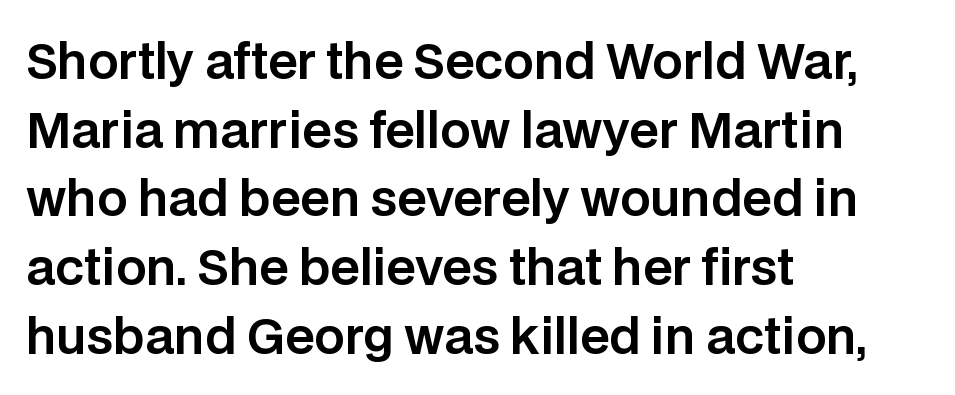
Underlining? Definitely not there. The designer went with a sans here, leaving each stem footless. A roman cut, with each character standing at attention. The ragged edge is on the right, which tells us the setting is flush left. Do the characters align in a grid? No, the font is proportional. Quick note: interline space is typical.
